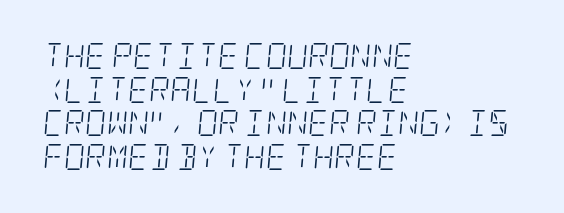
{"italic": "yes", "lean": "right", "slant_degrees": 5, "bold": "no", "underline": "no", "align": "left", "line_spacing": "normal", "line_spacing_ratio": 1.29, "letter_spacing": "normal", "letter_spacing_em": 0.0, "glyph_px": 26}
